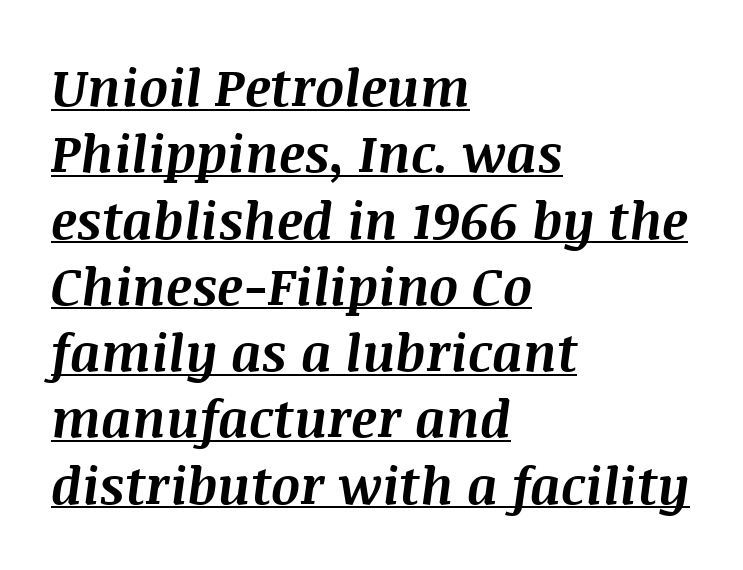
The image shows 51 px bold type, italic (leaning right); set left-aligned, normal line spacing (1.3x), normal letter spacing, underlined; medium stroke contrast and a large x-height.
